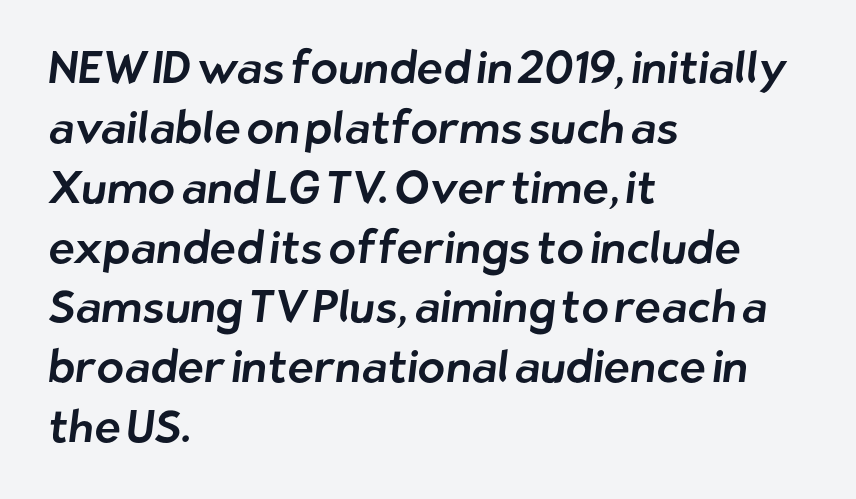
The image shows 45 px sans-serif type; set left-aligned, normal line spacing (1.33x), normal letter spacing, not underlined; low stroke contrast and a medium x-height.
